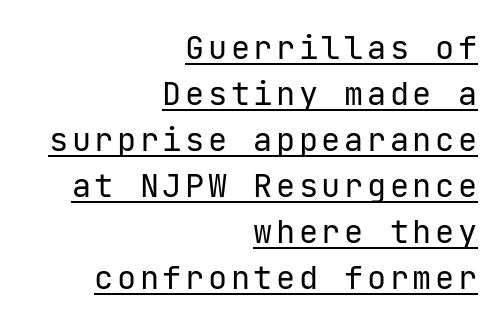
The image shows 32 px regular-weight sans-serif type, upright; set right-aligned, normal line spacing (1.44x), underlined; low stroke contrast and a medium x-height.
